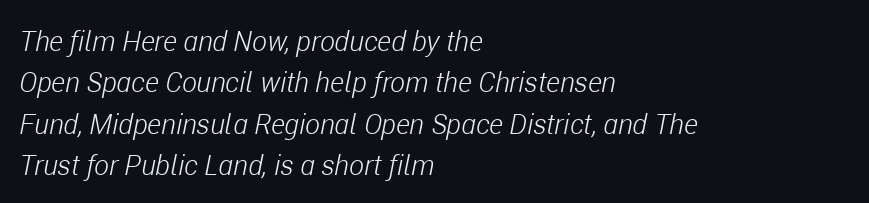
Q: Is the text bold? A: No.
Q: Is the text italic (slanted)? A: Yes, it leans right by about 11 degrees.
Q: Is the text underlined? A: No.
Q: How is the paragraph aligned? A: Left-aligned.
Q: Is the spacing between letters normal or unusually wide? A: Normal.
Q: Is the spacing between lines tight, normal or loose? A: Normal.
Q: Width (condensed, normal, or wide)? A: Condensed.
Q: Stroke contrast? A: Low.
Q: x-height? A: Medium.
Q: Monospaced? A: No.
